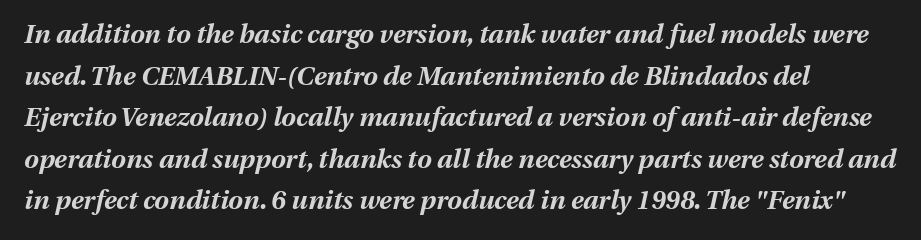
The sample has been set heavy, in full bold. If you drew a ruler down the left edge, every line would touch it. Notice how the stems are inclined rather than vertical — that's the hallmark of italics. A bare baseline throughout the passage. This block has exactly the height ordinary leading produces. What stands out about the letter spacing? Nothing — it is the standard amount.
